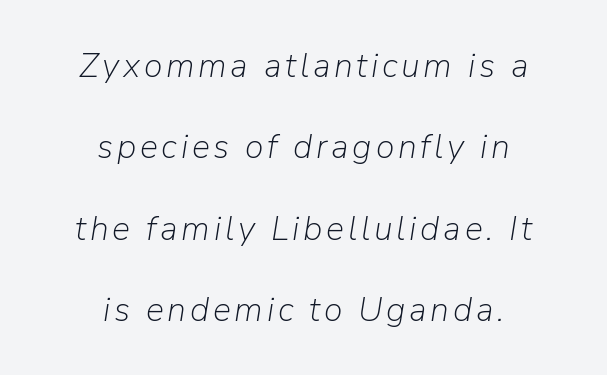
Q: Is the text bold? A: No.
Q: Is the text italic (slanted)? A: Yes, it leans right by about 9 degrees.
Q: Is the text underlined? A: No.
Q: How is the paragraph aligned? A: Centered.
Q: Is the spacing between lines tight, normal or loose? A: Loose.
Q: Width (condensed, normal, or wide)? A: Normal.
Q: Stroke contrast? A: Low.
Q: x-height? A: Medium.
Q: Monospaced? A: No.
